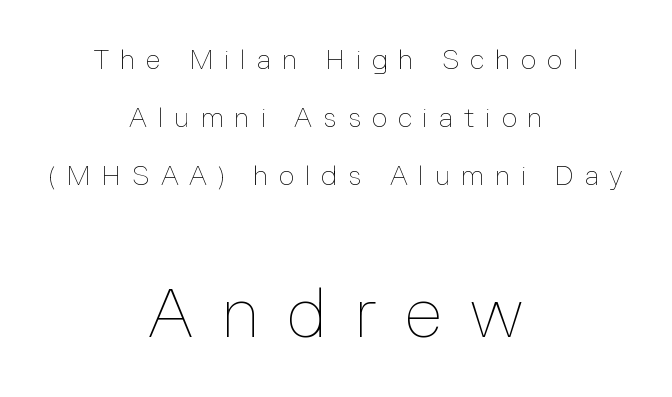
Q: Is the text bold? A: No.
Q: Is the text italic (slanted)? A: No, it is upright.
Q: Is the text underlined? A: No.
Q: How is the paragraph aligned? A: Centered.
Q: Is the spacing between letters normal or unusually wide? A: Unusually wide.
Q: Is the spacing between lines tight, normal or loose? A: Loose.
Q: Which block of text is set in a larger size, the first (top) or the second (bottom)? A: The second (bottom) one.
Q: Width (condensed, normal, or wide)? A: Normal.
Q: Stroke contrast? A: Low.
Q: x-height? A: Medium.
Q: Monospaced? A: No.
